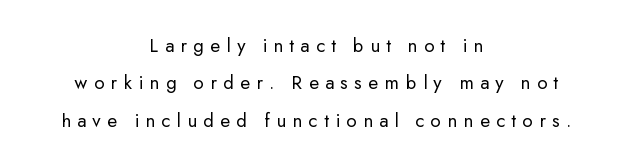
Stroke mass is kept to a normal reading level or below. Notice how the passage keeps no hard edge, just a central spine. Someone cranked the tracking dial way up on this one. The strip under each line holds only bare page. When letters stand straight like this, we call the style roman or upright.
